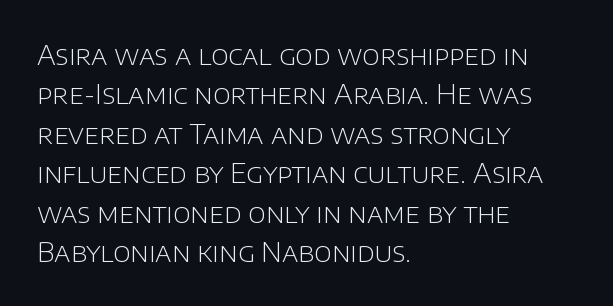
{"italic": "no", "bold": "no", "underline": "no", "align": "left", "line_spacing": "normal", "line_spacing_ratio": 1.46, "letter_spacing": "normal", "letter_spacing_em": 0.0, "glyph_px": 27}
